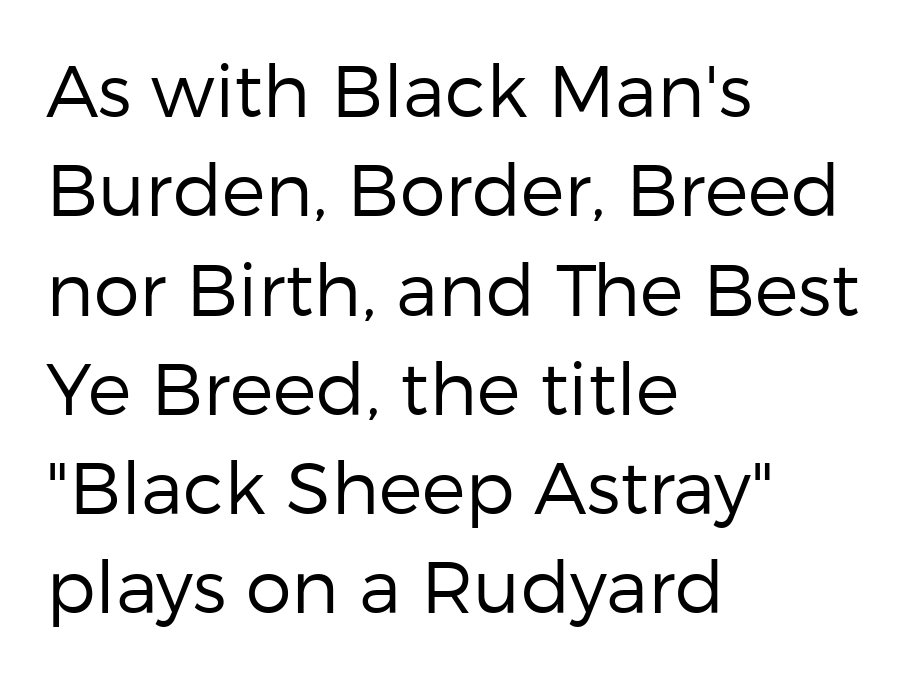
The lines in this sample share a left origin and differ only in where they stop. The passage shown has conventional tracking throughout. Character widths vary here, with narrow letters taking less room than wide ones. Nope, no serifs anywhere on these letters. Style check: upright.
